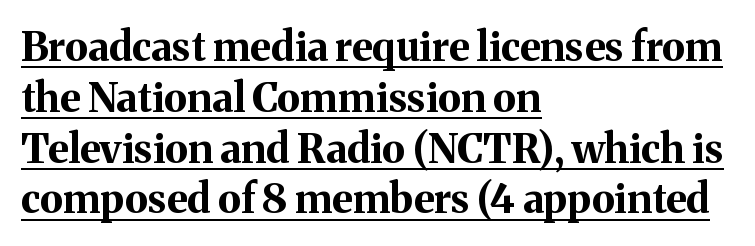
Q: Is the text bold? A: Yes.
Q: Is the text italic (slanted)? A: No, it is upright.
Q: Is the typeface a serif or a sans-serif typeface? A: Serif.
Q: Is the text underlined? A: Yes.
Q: How is the paragraph aligned? A: Left-aligned.
Q: Is the spacing between letters normal or unusually wide? A: Normal.
Q: Is the spacing between lines tight, normal or loose? A: Normal.
Q: Width (condensed, normal, or wide)? A: Normal.
Q: Stroke contrast? A: Medium.
Q: x-height? A: Medium.
Q: Monospaced? A: No.
